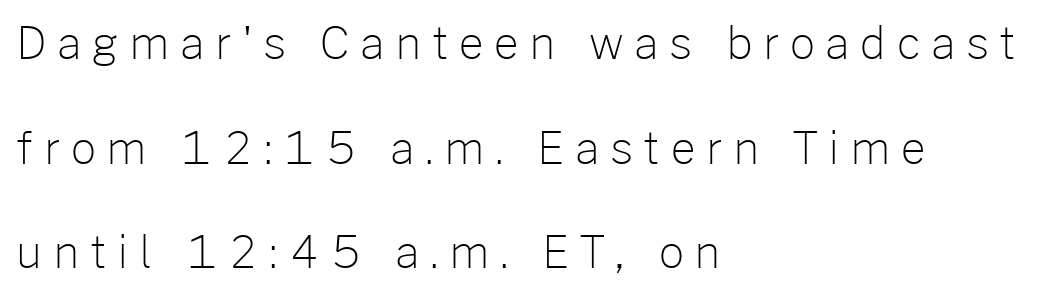
All the whitespace from short lines collects on the right. The font's upright variant was chosen for this text. Stroke terminals: plain, sans-serif. Compared with typical paragraphs, the rows here are farther apart.
